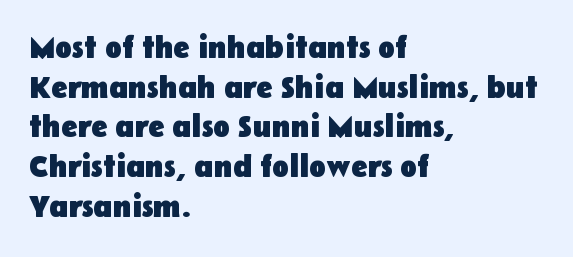
The image shows 31 px heavy sans-serif type, upright; set left-aligned, normal line spacing (1.28x), normal letter spacing, not underlined; low stroke contrast and a medium x-height.
